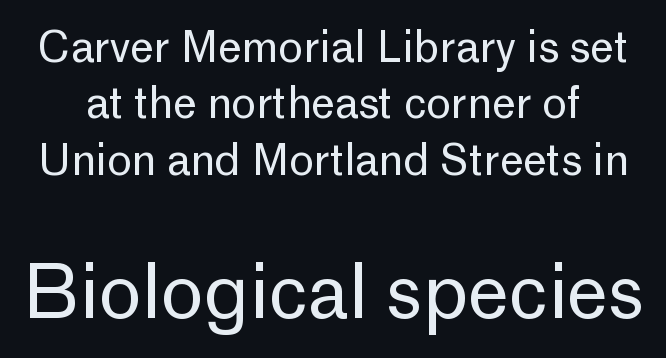
Top chunk: small. Bottom chunk: large. Descenders are the only things crossing below the line. Does the type have serifs? No, each stem ends abruptly. Think of a printed novel: that variable character pitch is what you see here.
